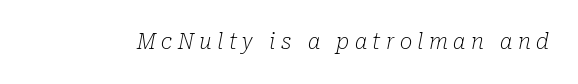
{"italic": "yes", "lean": "right", "slant_degrees": 10, "bold": "no", "underline": "no", "letter_spacing": "wide", "letter_spacing_em": 0.26, "glyph_px": 21}
